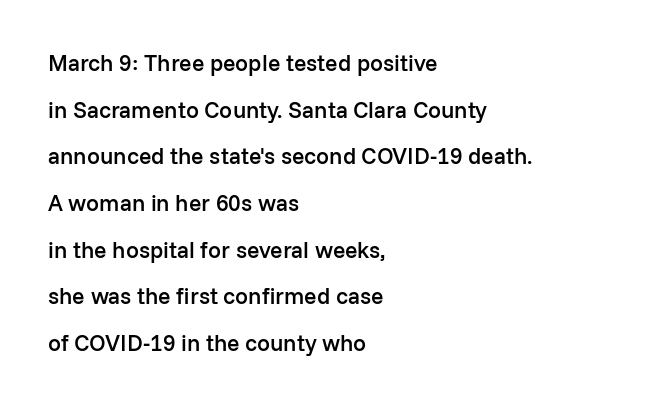
Left-aligned paragraph, ragged on the right. The lettering holds an erect, upright posture throughout. In terms of letterspacing, this is plain default setting. Slightly chunky letters — semibold, I'd say, not full bold. Regarding leading, the lines here are spaced well apart.
